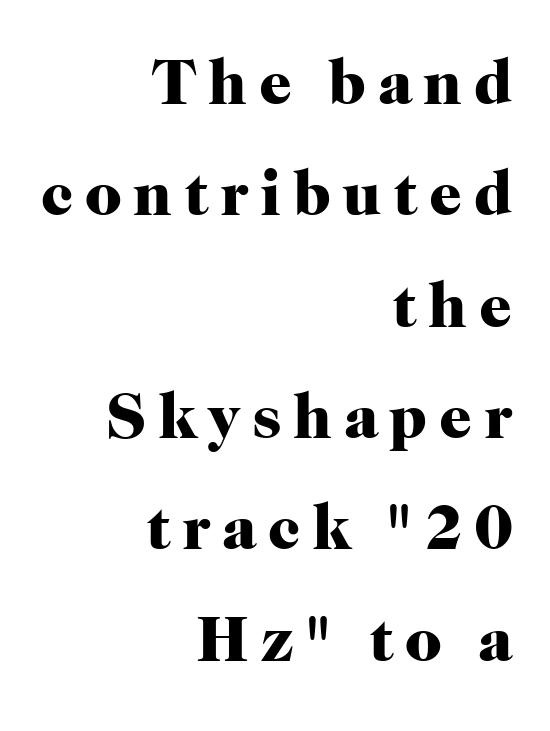
The image shows 64 px heavy serif type, upright; set right-aligned, line spacing 1.74x, not underlined; high stroke contrast and a medium x-height.
